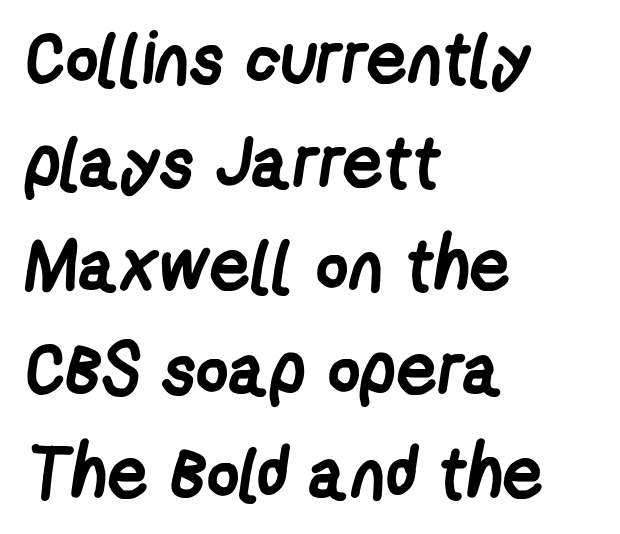
Q: Is the text bold? A: Yes.
Q: Is the typeface a serif or a sans-serif typeface? A: Sans-serif.
Q: Is the text underlined? A: No.
Q: How is the paragraph aligned? A: Left-aligned.
Q: Is the spacing between letters normal or unusually wide? A: Normal.
Q: Is the spacing between lines tight, normal or loose? A: Normal.
Q: Width (condensed, normal, or wide)? A: Condensed.
Q: Stroke contrast? A: Low.
Q: x-height? A: Medium.
Q: Monospaced? A: No.
